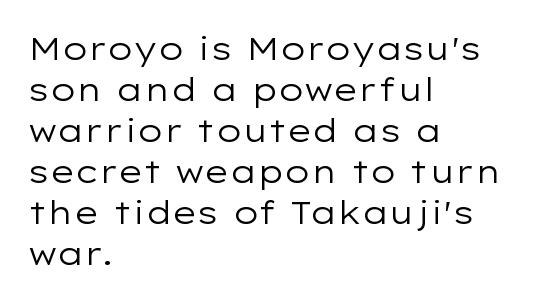
The image shows 32 px regular-weight, wide sans-serif type, upright; set left-aligned, normal line spacing (1.28x), normal letter spacing, not underlined; low stroke contrast and a medium x-height.
